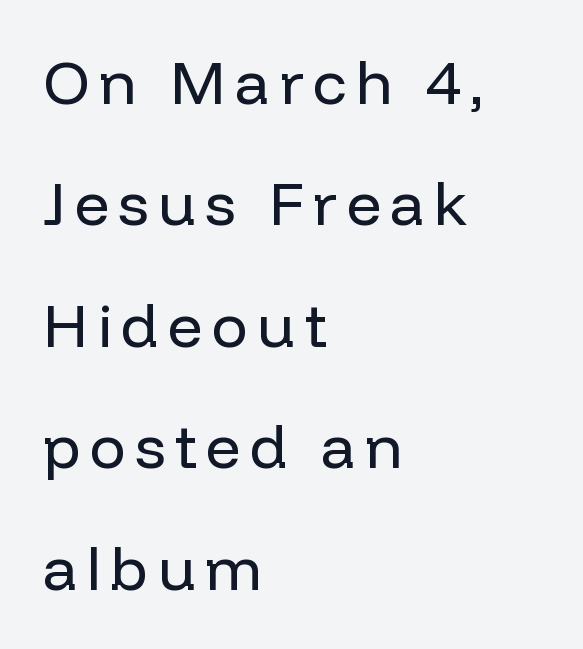
{"serif": "no", "italic": "no", "bold": "no", "weight": "regular", "width": "normal", "stroke_contrast": "low", "x_height": "medium", "monospaced": "no", "underline": "no", "align": "left", "line_spacing": "loose", "line_spacing_ratio": 1.99, "glyph_px": 61}
